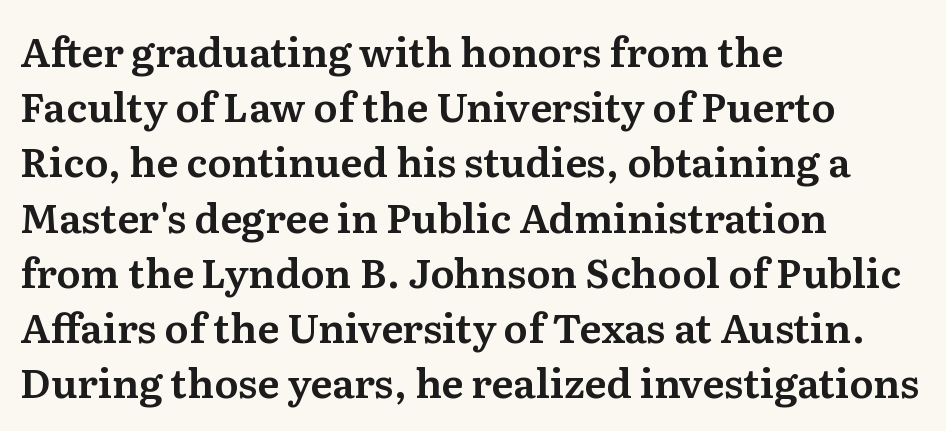
{"serif": "yes", "italic": "no", "width": "normal", "stroke_contrast": "medium", "x_height": "medium", "monospaced": "no", "underline": "no", "align": "left", "line_spacing": "normal", "line_spacing_ratio": 1.38, "letter_spacing": "normal", "letter_spacing_em": 0.0, "glyph_px": 40}
